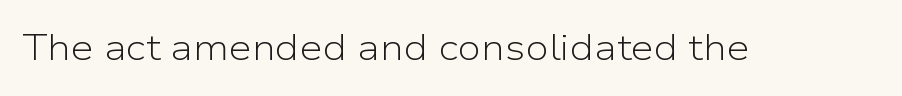
Q: Is the text bold? A: No.
Q: Is the text italic (slanted)? A: No, it is upright.
Q: Is the typeface a serif or a sans-serif typeface? A: Sans-serif.
Q: Is the text underlined? A: No.
Q: Is the spacing between letters normal or unusually wide? A: Normal.
Q: Width (condensed, normal, or wide)? A: Normal.
Q: Stroke contrast? A: Low.
Q: x-height? A: Medium.
Q: Monospaced? A: No.
